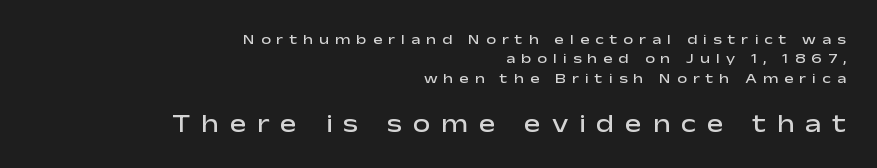
Q: Is the text bold? A: Semi-bold.
Q: Is the text italic (slanted)? A: No, it is upright.
Q: Is the text underlined? A: No.
Q: How is the paragraph aligned? A: Right-aligned.
Q: Is the spacing between letters normal or unusually wide? A: Unusually wide.
Q: Is the spacing between lines tight, normal or loose? A: Normal.
Q: Which block of text is set in a larger size, the first (top) or the second (bottom)? A: The second (bottom) one.
